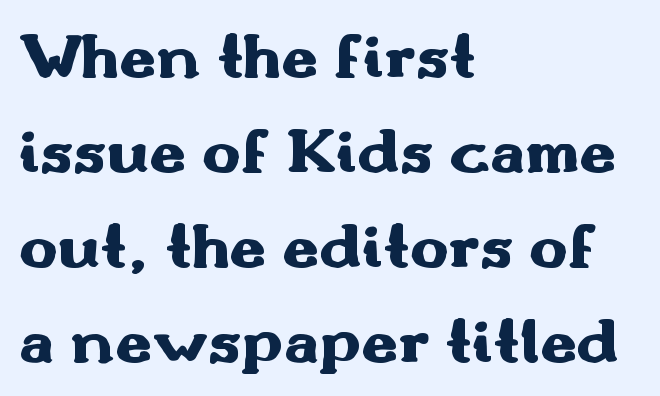
The image shows 65 px heavy, wide sans-serif type, upright; set left-aligned, normal line spacing (1.46x), normal letter spacing, not underlined; medium stroke contrast and a small x-height.
